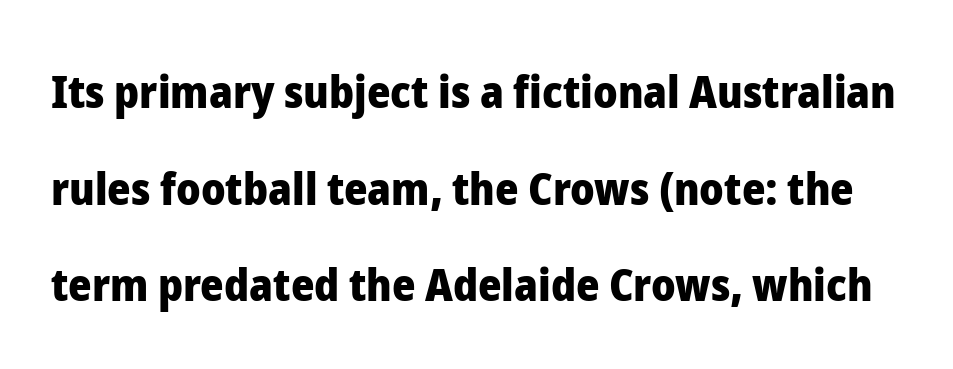
Q: Is the text bold? A: Yes.
Q: Is the text italic (slanted)? A: No, it is upright.
Q: Is the typeface a serif or a sans-serif typeface? A: Sans-serif.
Q: Is the text underlined? A: No.
Q: Is the spacing between letters normal or unusually wide? A: Normal.
Q: Is the spacing between lines tight, normal or loose? A: Loose.
Q: Width (condensed, normal, or wide)? A: Normal.
Q: Stroke contrast? A: Low.
Q: x-height? A: Medium.
Q: Monospaced? A: No.
